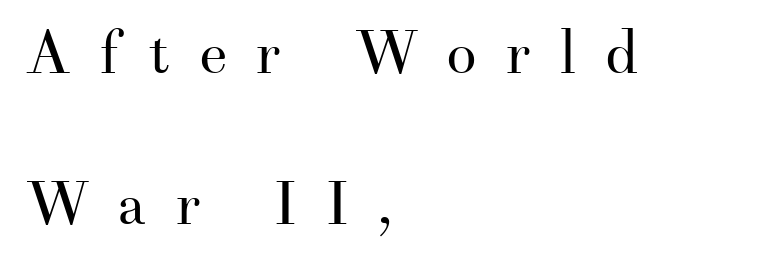
The type sits square on the baseline with zero lean. Left-aligned paragraph, ragged on the right. Does extra space separate the letters? Yes, quite a lot of it. The line-height multiplier appears high, well above default. The space beneath each line is pristine and unruled.
